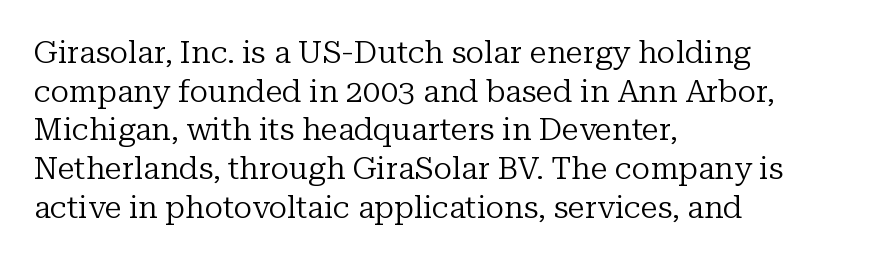
{"serif": "yes", "italic": "no", "bold": "no", "weight": "regular", "width": "normal", "stroke_contrast": "low", "x_height": "medium", "monospaced": "no", "underline": "no", "align": "left", "line_spacing": "normal", "line_spacing_ratio": 1.25, "letter_spacing": "normal", "letter_spacing_em": 0.0, "glyph_px": 31}
